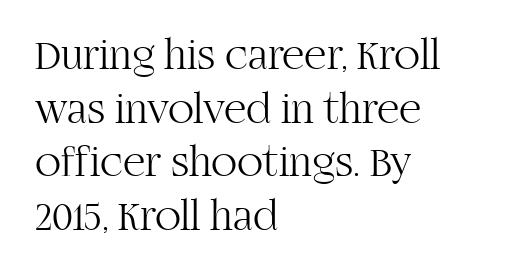
Q: Is the text bold? A: No.
Q: Is the text italic (slanted)? A: No, it is upright.
Q: Is the typeface a serif or a sans-serif typeface? A: Serif.
Q: Is the text underlined? A: No.
Q: How is the paragraph aligned? A: Left-aligned.
Q: Is the spacing between letters normal or unusually wide? A: Normal.
Q: Is the spacing between lines tight, normal or loose? A: Normal.
Q: Width (condensed, normal, or wide)? A: Normal.
Q: Stroke contrast? A: High.
Q: x-height? A: Large.
Q: Monospaced? A: No.
